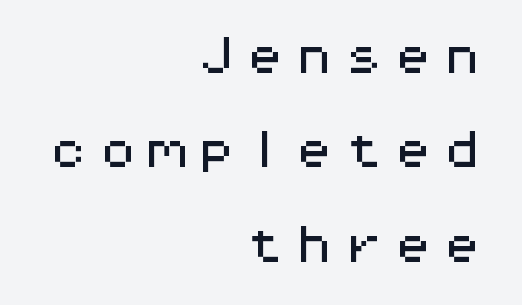
The image shows 41 px wide sans-serif type, upright, monospaced; set right-aligned, loose line spacing (2.3x), unusually wide letter spacing (+0.2 em), not underlined; medium stroke contrast and a medium x-height.
